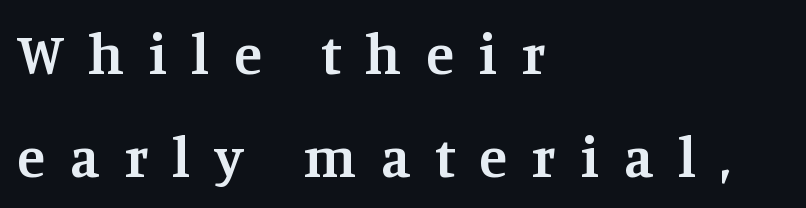
Between one letter and the next there's a generous, obvious gap. Visually the block forms a straight wall on the left and a jagged coastline on the right. This is serif lettering, the kind often seen in printed books. Has an underline been added? It has not. Designer's note — italics off, roman on.
